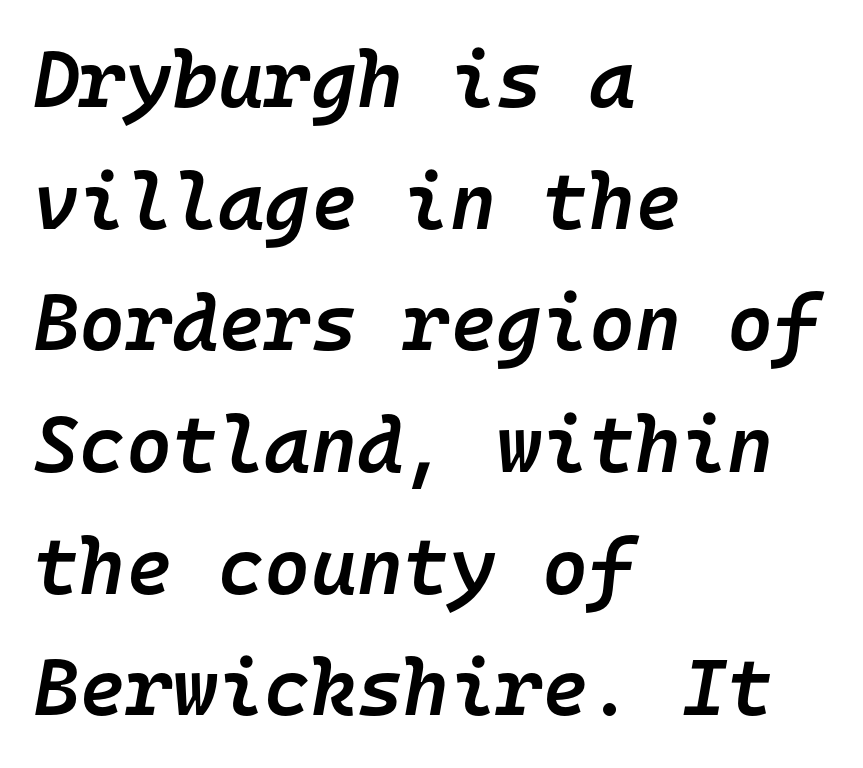
{"italic": "yes", "lean": "right", "slant_degrees": 10, "bold": "semi", "weight": "semibold", "width": "normal", "stroke_contrast": "low", "x_height": "medium", "monospaced": "yes", "underline": "no", "align": "left", "line_spacing": "normal", "line_spacing_ratio": 1.54, "letter_spacing": "normal", "letter_spacing_em": 0.0, "glyph_px": 79}
